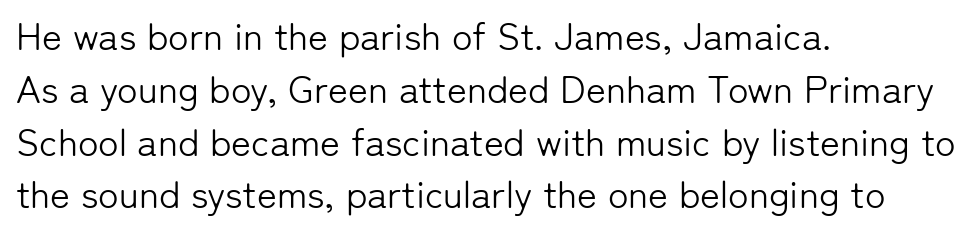
Q: Is the text bold? A: No.
Q: Is the text italic (slanted)? A: No, it is upright.
Q: Is the typeface a serif or a sans-serif typeface? A: Sans-serif.
Q: Is the text underlined? A: No.
Q: How is the paragraph aligned? A: Left-aligned.
Q: Is the spacing between letters normal or unusually wide? A: Normal.
Q: Is the spacing between lines tight, normal or loose? A: Normal.
Q: Width (condensed, normal, or wide)? A: Normal.
Q: Stroke contrast? A: Low.
Q: x-height? A: Medium.
Q: Monospaced? A: No.
